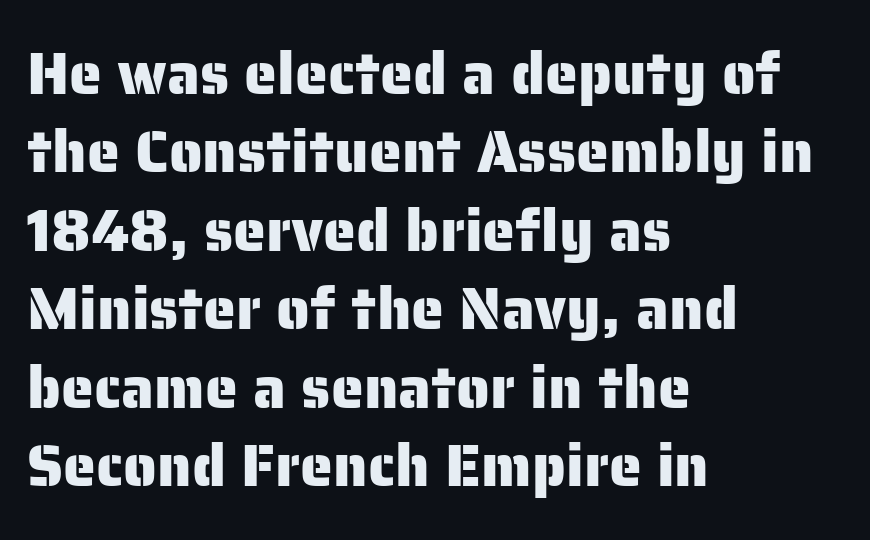
Q: Is the text italic (slanted)? A: No, it is upright.
Q: Is the typeface a serif or a sans-serif typeface? A: Sans-serif.
Q: Is the text underlined? A: No.
Q: How is the paragraph aligned? A: Left-aligned.
Q: Is the spacing between letters normal or unusually wide? A: Normal.
Q: Is the spacing between lines tight, normal or loose? A: Normal.
Q: Width (condensed, normal, or wide)? A: Normal.
Q: Stroke contrast? A: Low.
Q: x-height? A: Medium.
Q: Monospaced? A: No.
